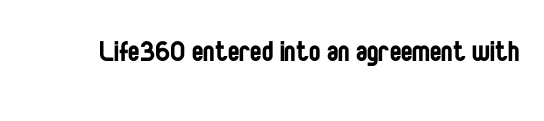
Q: Is the text bold? A: No.
Q: Is the text italic (slanted)? A: No, it is upright.
Q: Is the typeface a serif or a sans-serif typeface? A: Sans-serif.
Q: Is the text underlined? A: No.
Q: Is the spacing between letters normal or unusually wide? A: Normal.
Q: Width (condensed, normal, or wide)? A: Condensed.
Q: Stroke contrast? A: Low.
Q: x-height? A: Large.
Q: Monospaced? A: No.
